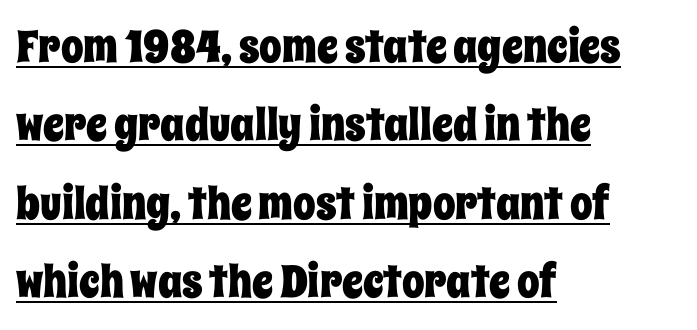
Q: Is the text italic (slanted)? A: No, it is upright.
Q: Is the text underlined? A: Yes.
Q: How is the paragraph aligned? A: Left-aligned.
Q: Is the spacing between letters normal or unusually wide? A: Normal.
Q: Width (condensed, normal, or wide)? A: Condensed.
Q: Stroke contrast? A: Low.
Q: x-height? A: Large.
Q: Monospaced? A: No.
